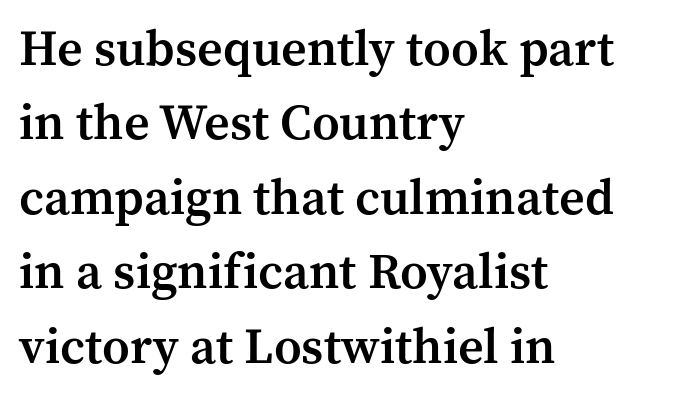
The image shows 50 px semibold serif type, upright; set left-aligned, normal line spacing (1.49x), normal letter spacing, not underlined; medium stroke contrast and a medium x-height.
